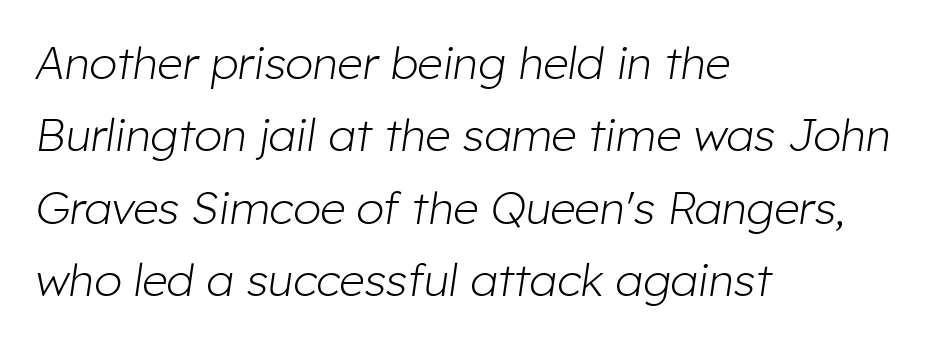
The face used here is proportionally spaced, like ordinary book or web type. In terms of leading, this rendering sits right in the middle. In terms of letterspacing, this is plain default setting. Ink coverage per letter is moderate at most.
